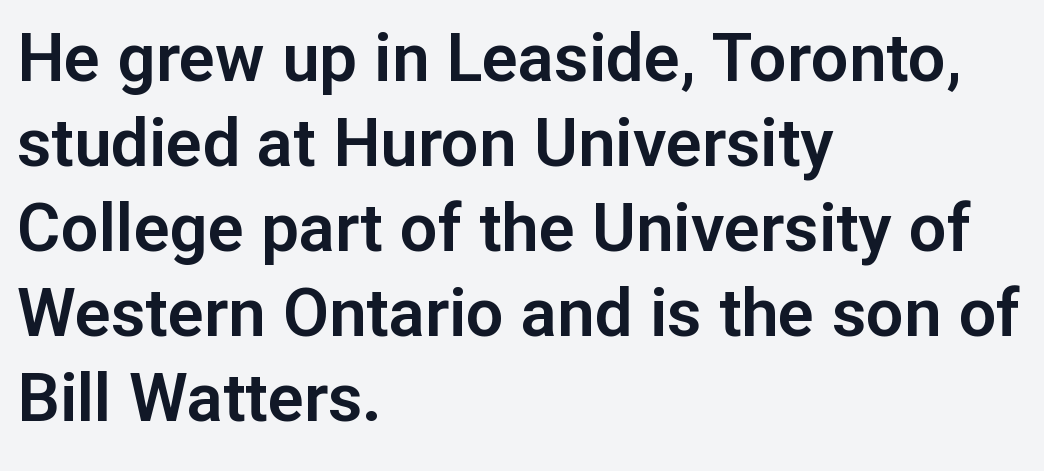
Q: Is the text italic (slanted)? A: No, it is upright.
Q: Is the typeface a serif or a sans-serif typeface? A: Sans-serif.
Q: Is the text underlined? A: No.
Q: How is the paragraph aligned? A: Left-aligned.
Q: Is the spacing between letters normal or unusually wide? A: Normal.
Q: Is the spacing between lines tight, normal or loose? A: Normal.
Q: Width (condensed, normal, or wide)? A: Normal.
Q: Stroke contrast? A: Low.
Q: x-height? A: Medium.
Q: Monospaced? A: No.
